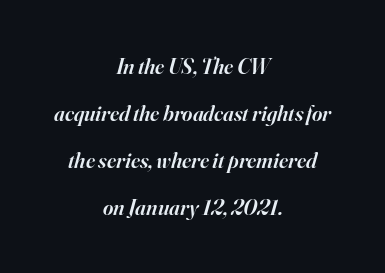
Q: Is the text bold? A: Semi-bold.
Q: Is the text italic (slanted)? A: Yes, it leans right by about 16 degrees.
Q: Is the text underlined? A: No.
Q: How is the paragraph aligned? A: Centered.
Q: Is the spacing between letters normal or unusually wide? A: Normal.
Q: Is the spacing between lines tight, normal or loose? A: Loose.
